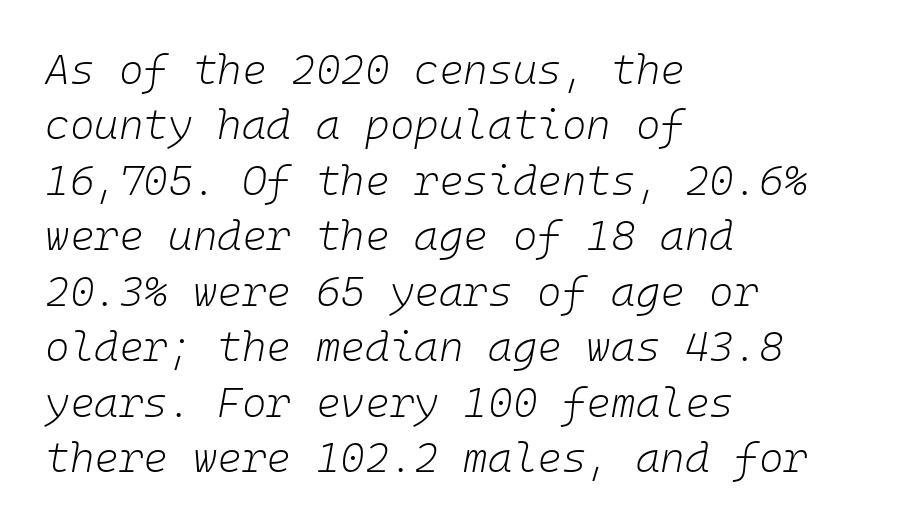
Q: Is the text bold? A: No.
Q: Is the text italic (slanted)? A: Yes, it leans right by about 10 degrees.
Q: Is the text underlined? A: No.
Q: How is the paragraph aligned? A: Left-aligned.
Q: Is the spacing between letters normal or unusually wide? A: Normal.
Q: Is the spacing between lines tight, normal or loose? A: Normal.
Q: Width (condensed, normal, or wide)? A: Normal.
Q: Stroke contrast? A: Low.
Q: x-height? A: Medium.
Q: Monospaced? A: Yes.
